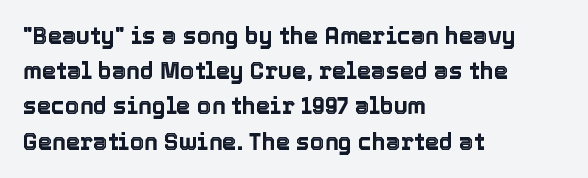
The image shows 23 px text type, upright; set left-aligned, normal line spacing (1.53x), normal letter spacing, not underlined.
